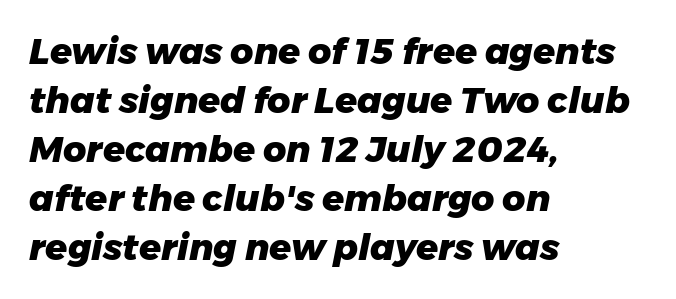
Q: Is the text bold? A: Yes.
Q: Is the text italic (slanted)? A: Yes, it leans right by about 11 degrees.
Q: Is the text underlined? A: No.
Q: How is the paragraph aligned? A: Left-aligned.
Q: Is the spacing between letters normal or unusually wide? A: Normal.
Q: Is the spacing between lines tight, normal or loose? A: Normal.
Q: Width (condensed, normal, or wide)? A: Normal.
Q: Stroke contrast? A: Low.
Q: x-height? A: Medium.
Q: Monospaced? A: No.
